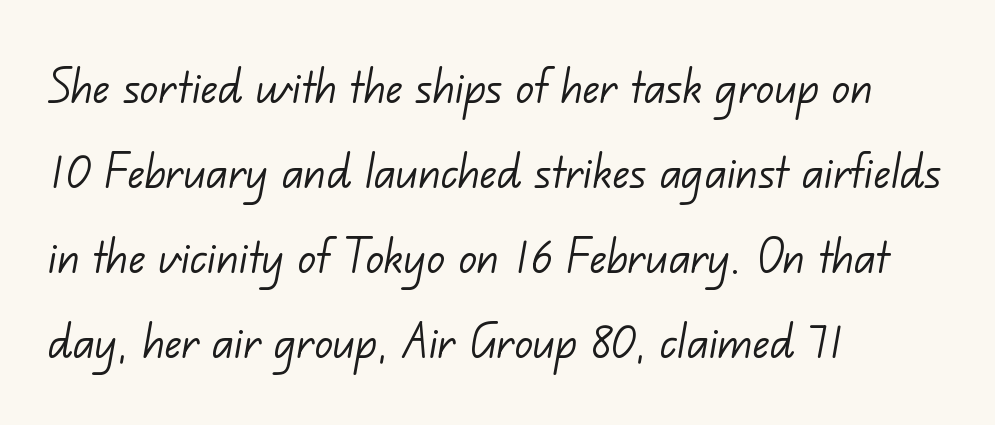
The image shows 56 px light sans-serif type; set left-aligned, normal line spacing (1.52x), normal letter spacing, not underlined; low stroke contrast and a small x-height.
